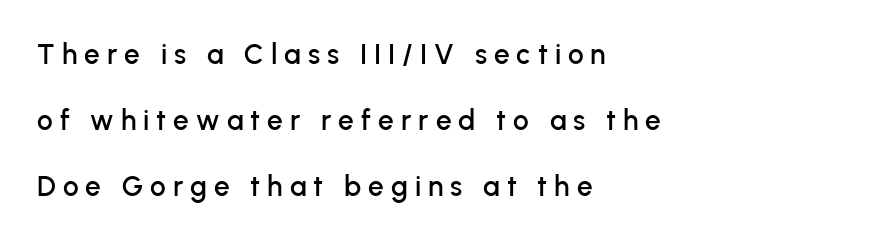
You can tell it's not italic because the verticals are truly vertical. The vertical gap from one line to the next is large. Descenders hang freely into open space. Short note: letters widely spaced. Notice how the passage keeps a crisp vertical edge on the left only.
